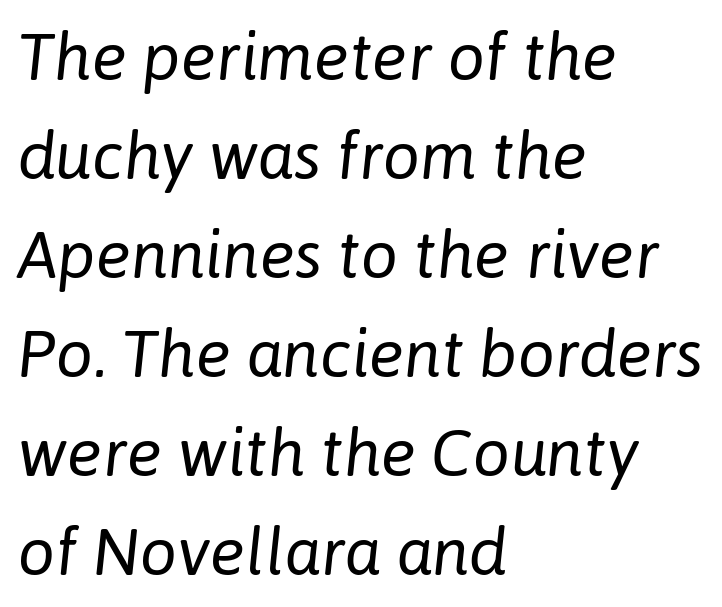
The image shows 66 px regular-weight type, italic (leaning right); set left-aligned, normal line spacing (1.5x), normal letter spacing, not underlined; low stroke contrast and a medium x-height.
